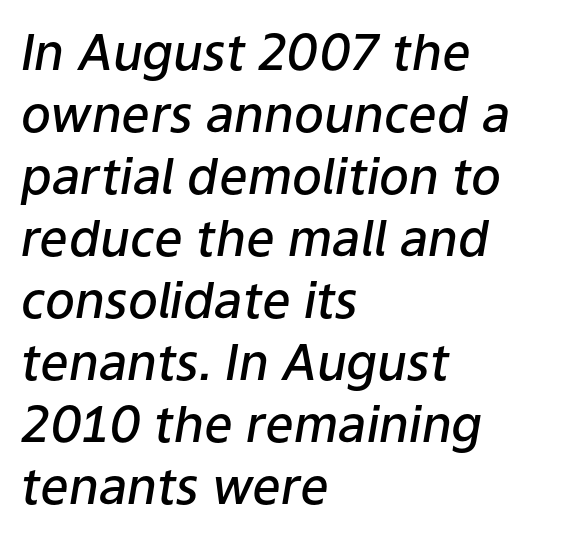
The image shows 50 px semibold type, italic (leaning right); set left-aligned, line spacing 1.24x, normal letter spacing, not underlined; low stroke contrast and a medium x-height.
